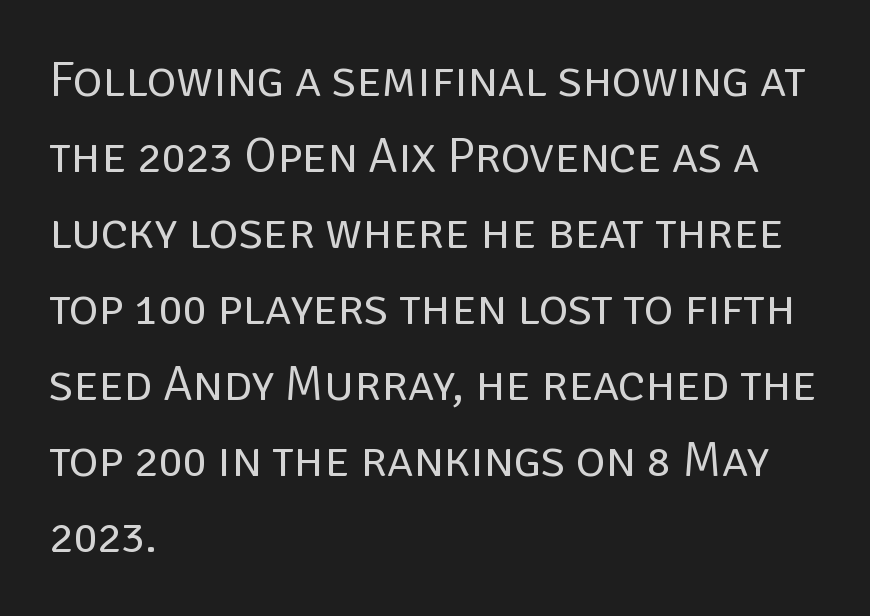
Q: Is the text bold? A: No.
Q: Is the text italic (slanted)? A: No, it is upright.
Q: Is the typeface a serif or a sans-serif typeface? A: Sans-serif.
Q: Is the text underlined? A: No.
Q: How is the paragraph aligned? A: Left-aligned.
Q: Is the spacing between letters normal or unusually wide? A: Normal.
Q: Is the spacing between lines tight, normal or loose? A: Normal.
Q: Width (condensed, normal, or wide)? A: Normal.
Q: Stroke contrast? A: Low.
Q: x-height? A: Large.
Q: Monospaced? A: No.
